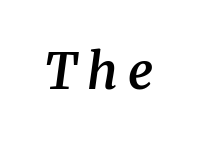
Q: Is the text bold? A: Semi-bold.
Q: Is the text italic (slanted)? A: Yes, it leans right by about 8 degrees.
Q: Is the typeface a serif or a sans-serif typeface? A: Serif.
Q: Is the text underlined? A: No.
Q: Is the spacing between letters normal or unusually wide? A: Unusually wide.
Q: Width (condensed, normal, or wide)? A: Normal.
Q: Stroke contrast? A: Medium.
Q: x-height? A: Medium.
Q: Monospaced? A: No.
